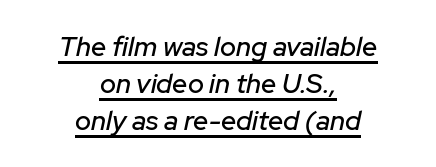
{"italic": "yes", "lean": "right", "slant_degrees": 12, "underline": "yes", "align": "center", "line_spacing": "normal", "line_spacing_ratio": 1.37, "letter_spacing": "normal", "letter_spacing_em": 0.0, "glyph_px": 27}
